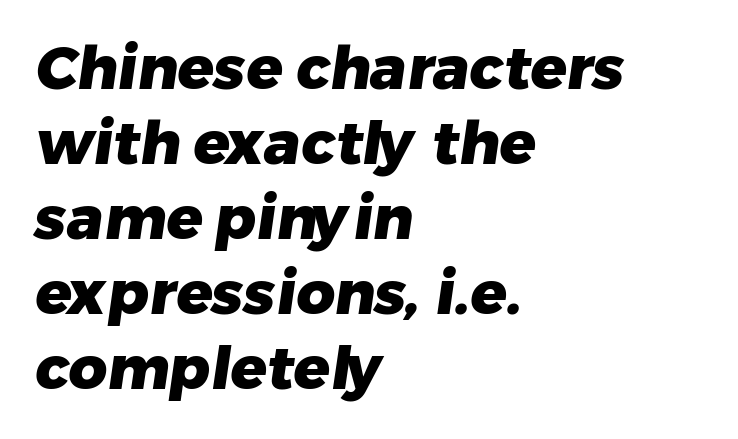
The image shows 60 px heavy sans-serif type; set left-aligned, normal line spacing (1.25x), normal letter spacing, not underlined; low stroke contrast and a medium x-height.
